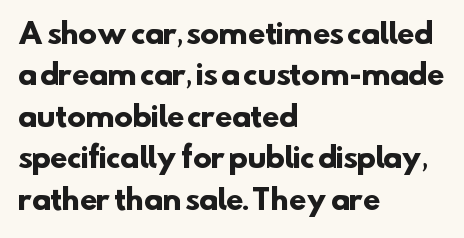
Q: Is the text bold? A: Yes.
Q: Is the typeface a serif or a sans-serif typeface? A: Sans-serif.
Q: Is the text underlined? A: No.
Q: How is the paragraph aligned? A: Left-aligned.
Q: Is the spacing between letters normal or unusually wide? A: Normal.
Q: Is the spacing between lines tight, normal or loose? A: Normal.
Q: Width (condensed, normal, or wide)? A: Normal.
Q: Stroke contrast? A: Low.
Q: x-height? A: Small.
Q: Monospaced? A: No.
